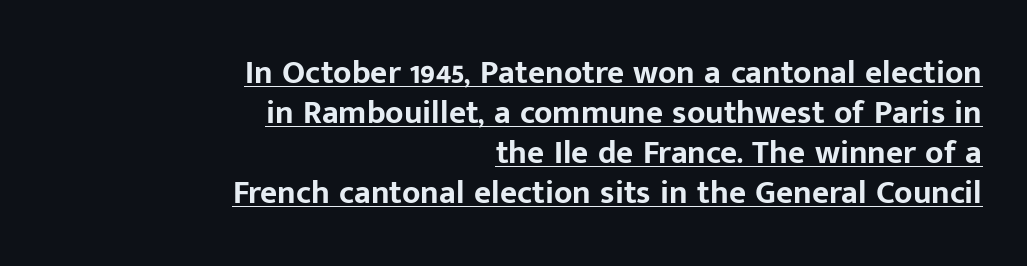
Check the space under the baseline: a stroke is drawn there. Do the characters align in a grid? No, the font is proportional. You could call the tracking neutral — neither tight nor loose. A sans-serif font was chosen for this passage.
